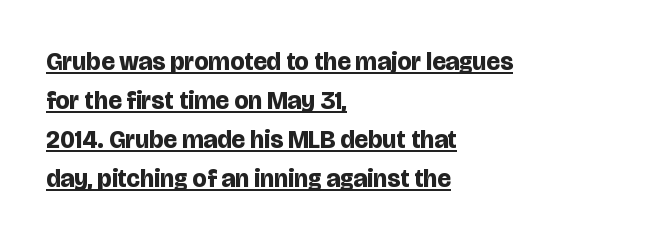
Q: Is the text bold? A: Yes.
Q: Is the text italic (slanted)? A: No, it is upright.
Q: Is the text underlined? A: Yes.
Q: How is the paragraph aligned? A: Left-aligned.
Q: Is the spacing between letters normal or unusually wide? A: Normal.
Q: Is the spacing between lines tight, normal or loose? A: Normal.
